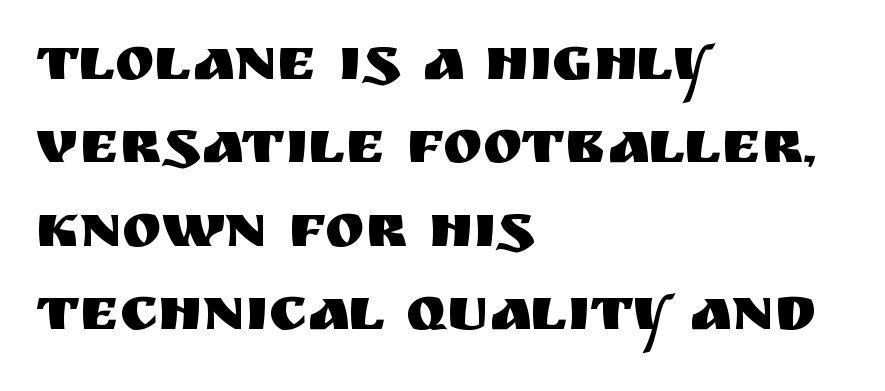
{"serif": "no", "italic": "no", "width": "normal", "stroke_contrast": "medium", "x_height": "large", "monospaced": "no", "underline": "no", "align": "left", "line_spacing": "normal", "line_spacing_ratio": 1.39, "letter_spacing": "normal", "letter_spacing_em": 0.0, "glyph_px": 60}
